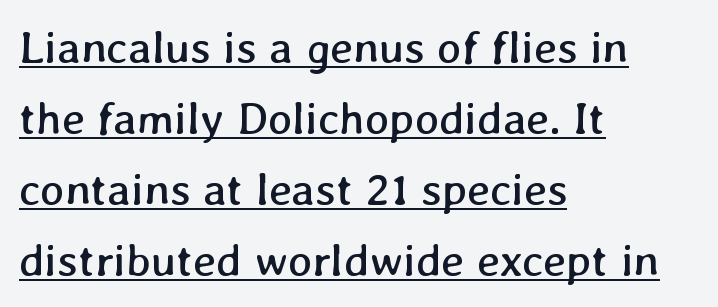
Q: Is the text bold? A: No.
Q: Is the text underlined? A: Yes.
Q: How is the paragraph aligned? A: Left-aligned.
Q: Is the spacing between letters normal or unusually wide? A: Normal.
Q: Is the spacing between lines tight, normal or loose? A: Normal.
Q: Width (condensed, normal, or wide)? A: Normal.
Q: Stroke contrast? A: Low.
Q: x-height? A: Medium.
Q: Monospaced? A: No.
